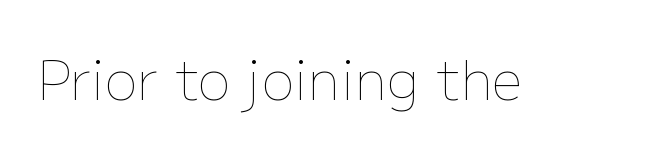
How are the letters spaced? Ordinarily, with no added tracking. This reads as an unemphasized weight, regular at the heaviest. Does the lettering tilt? It doesn't — this is upright. The face used here is proportionally spaced, like ordinary book or web type. The area under the type is left untouched.
